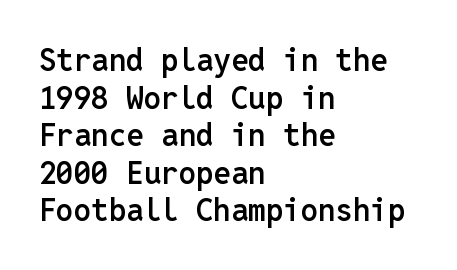
Q: Is the text bold? A: Semi-bold.
Q: Is the text italic (slanted)? A: No, it is upright.
Q: Is the typeface a serif or a sans-serif typeface? A: Sans-serif.
Q: Is the text underlined? A: No.
Q: How is the paragraph aligned? A: Left-aligned.
Q: Is the spacing between letters normal or unusually wide? A: Normal.
Q: Width (condensed, normal, or wide)? A: Normal.
Q: Stroke contrast? A: Low.
Q: x-height? A: Medium.
Q: Monospaced? A: Yes.
